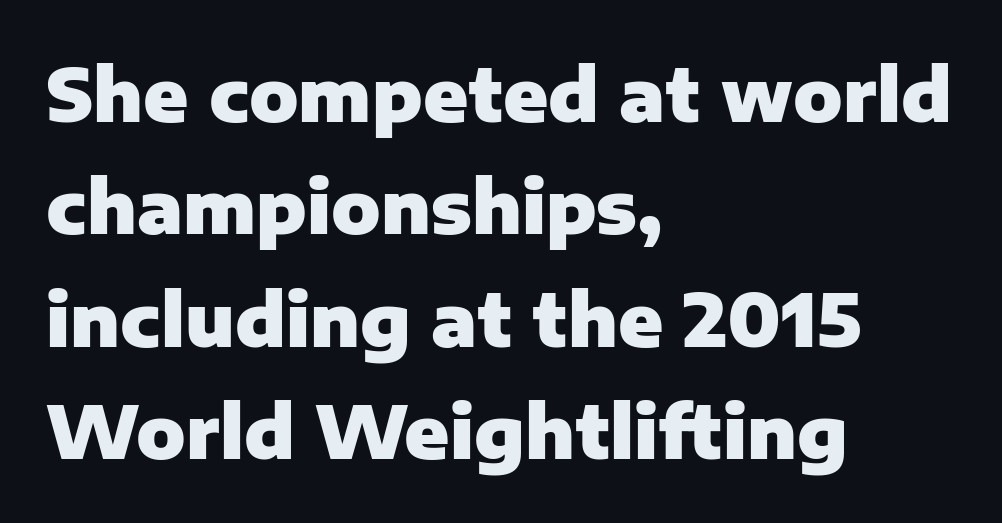
The image shows 73 px heavy sans-serif type, upright; set left-aligned, normal line spacing (1.54x), normal letter spacing, not underlined; low stroke contrast and a medium x-height.
